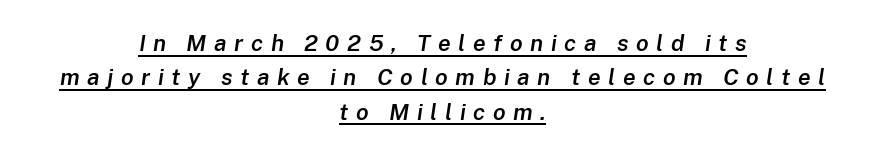
The image shows 23 px text type, italic (leaning right); set centered, normal line spacing (1.49x), unusually wide letter spacing (+0.33 em), underlined.
